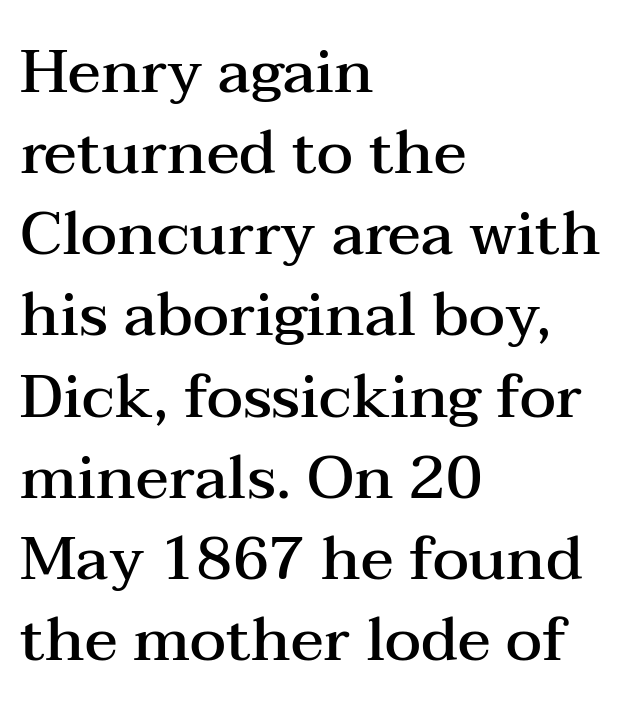
The image shows 61 px semibold, wide serif type, upright; set left-aligned, normal line spacing (1.33x), normal letter spacing, not underlined; medium stroke contrast and a medium x-height.
